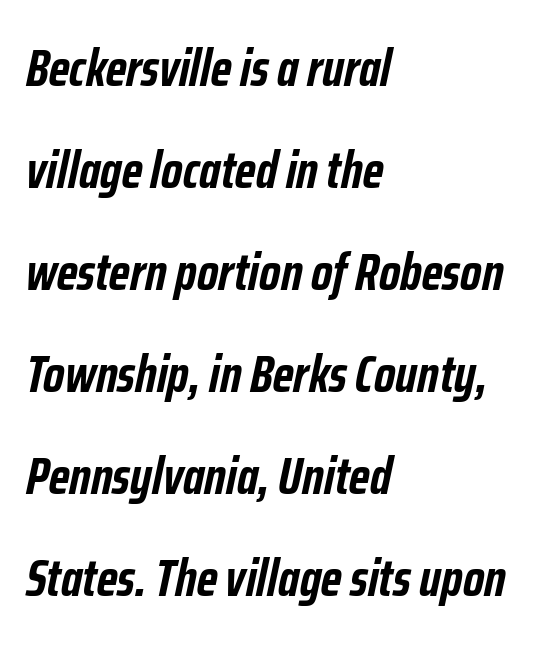
{"italic": "yes", "lean": "right", "slant_degrees": 12, "bold": "yes", "weight": "semibold", "width": "condensed", "stroke_contrast": "low", "x_height": "medium", "monospaced": "no", "underline": "no", "align": "left", "line_spacing": "loose", "line_spacing_ratio": 1.96, "letter_spacing": "normal", "letter_spacing_em": 0.0, "glyph_px": 52}
